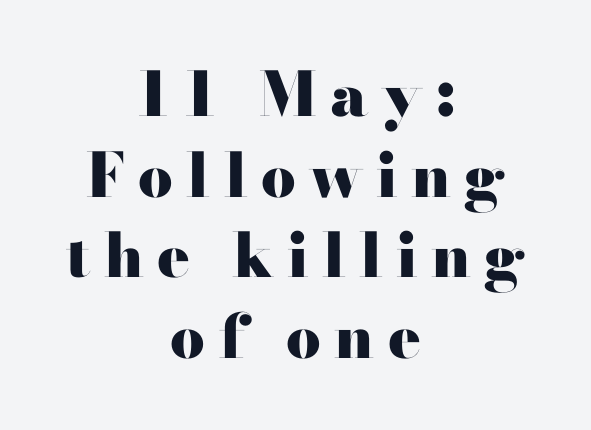
Chunky letters — that's bold for sure. Regarding serifs, this sample has them. Anything drawn beneath the words? Only blank space. Think of a printed novel: that variable character pitch is what you see here.
